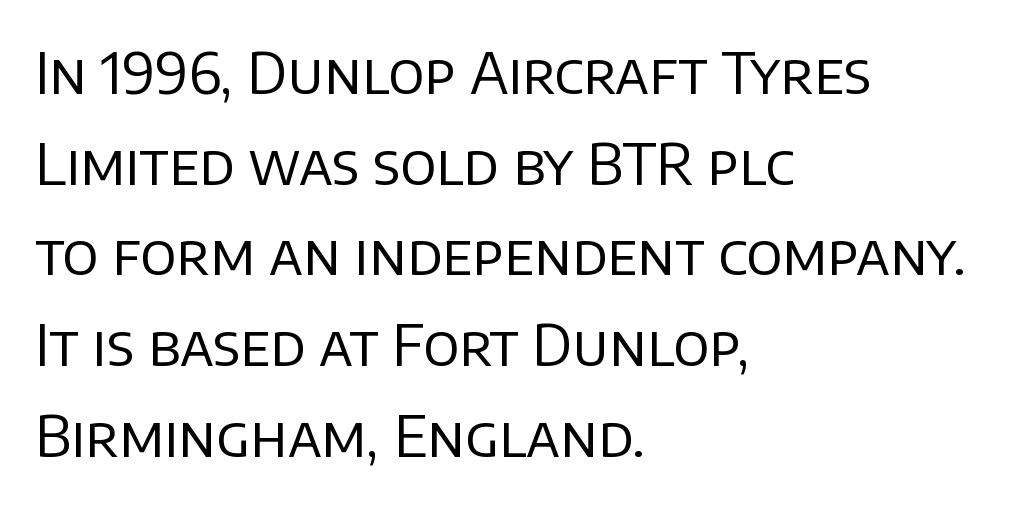
{"serif": "no", "italic": "no", "bold": "no", "weight": "regular", "width": "normal", "stroke_contrast": "low", "x_height": "large", "monospaced": "no", "underline": "no", "align": "left", "line_spacing": "normal", "line_spacing_ratio": 1.59, "letter_spacing": "normal", "letter_spacing_em": 0.0, "glyph_px": 57}
